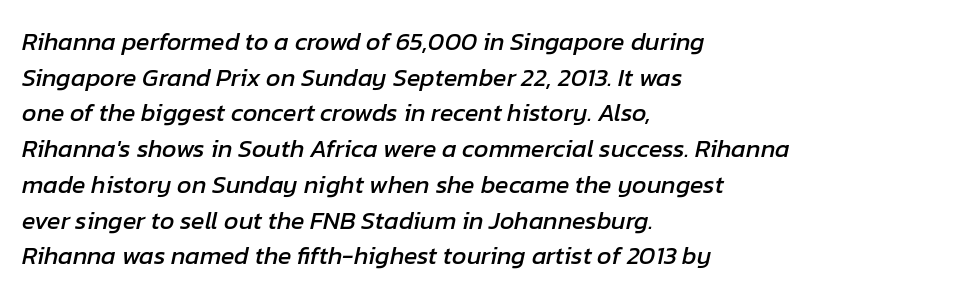
{"italic": "yes", "lean": "right", "slant_degrees": 12, "underline": "no", "align": "left", "line_spacing": "normal", "line_spacing_ratio": 1.43, "letter_spacing": "normal", "letter_spacing_em": 0.0, "glyph_px": 25}
